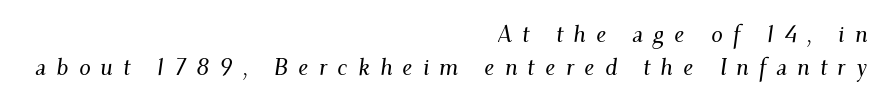
The image shows 23 px text type, italic (leaning right); set right-aligned, normal line spacing (1.42x), unusually wide letter spacing (+0.44 em), not underlined.
